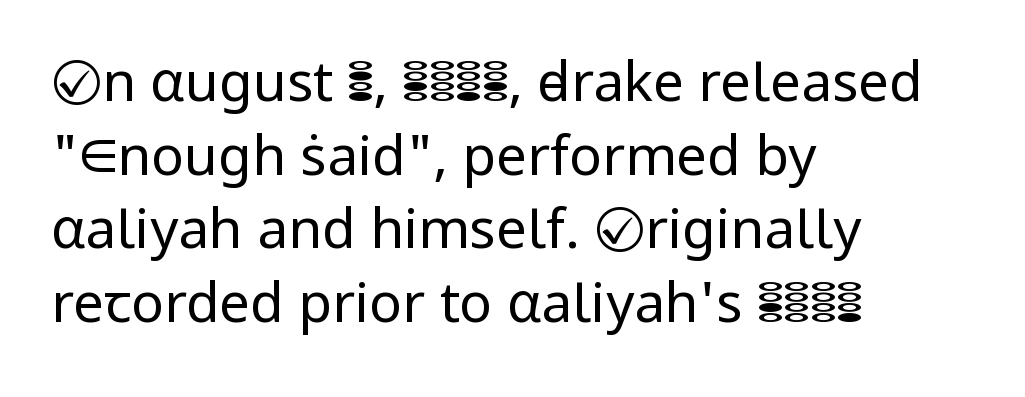
Quick note: interline space is typical. Character widths vary here, with narrow letters taking less room than wide ones. Decoration check: the copy has no underline. These lines stack with their left ends in a neat column. Serif or sans? Sans — the stroke terminals are bare. The letters look calm and open, with moderate or lighter stems.
